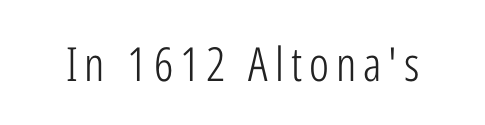
The image shows 47 px light, condensed sans-serif type, upright; set not underlined; low stroke contrast and a medium x-height.
